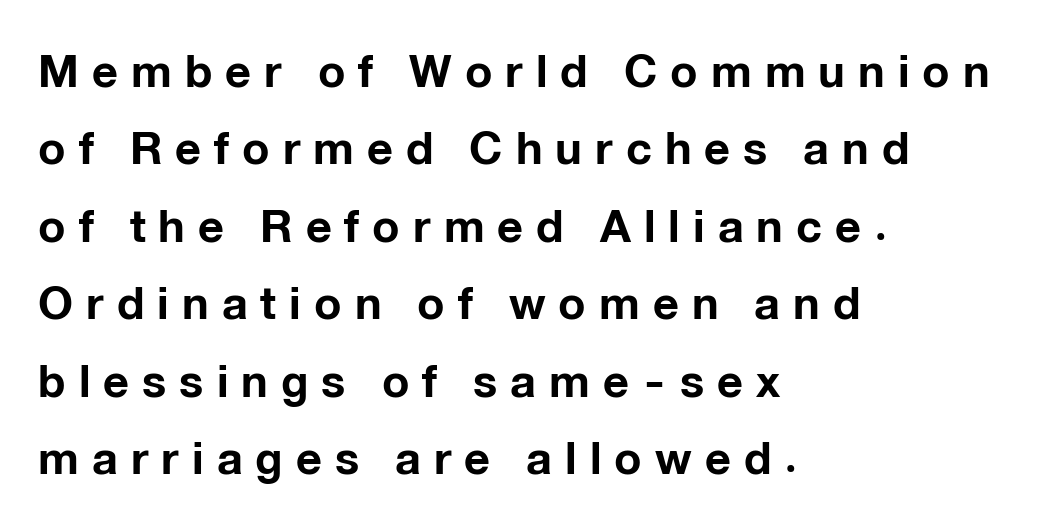
The image shows 45 px bold sans-serif type, upright; set left-aligned, line spacing 1.72x, unusually wide letter spacing (+0.29 em), not underlined; low stroke contrast and a medium x-height.
